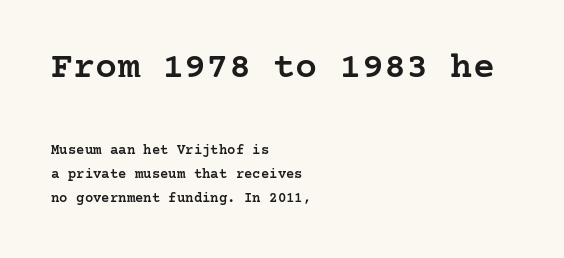
Q: Is the text bold? A: Semi-bold.
Q: Is the text italic (slanted)? A: No, it is upright.
Q: Is the typeface a serif or a sans-serif typeface? A: Serif.
Q: Is the text underlined? A: No.
Q: How is the paragraph aligned? A: Left-aligned.
Q: Is the spacing between letters normal or unusually wide? A: Normal.
Q: Which block of text is set in a larger size, the first (top) or the second (bottom)? A: The first (top) one.
Q: Width (condensed, normal, or wide)? A: Normal.
Q: Stroke contrast? A: Low.
Q: x-height? A: Medium.
